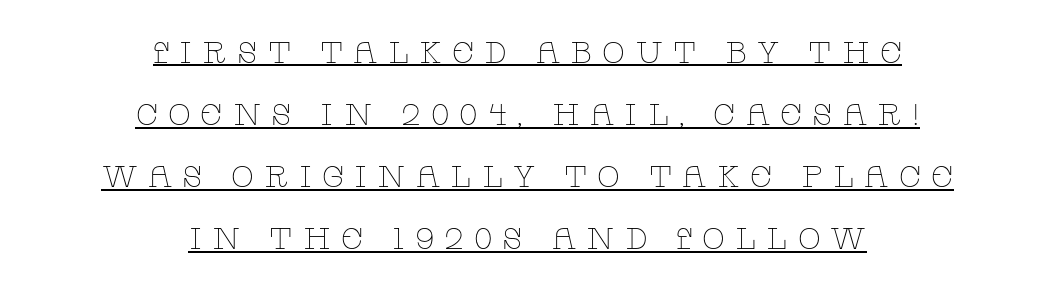
{"serif": "yes", "italic": "no", "bold": "no", "weight": "thin", "width": "wide", "stroke_contrast": "low", "x_height": "large", "monospaced": "no", "underline": "yes", "align": "center", "line_spacing": "loose", "line_spacing_ratio": 2.07, "letter_spacing": "wide", "letter_spacing_em": 0.33, "glyph_px": 30}
